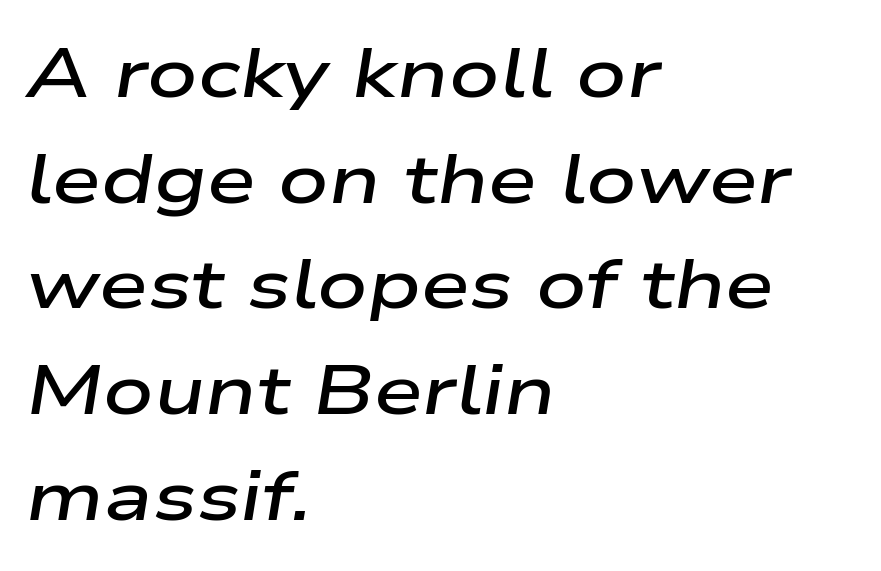
Designer's note — italics engaged. Line spacing here is normal. Anything drawn beneath the words? Only blank space. Caption: standard tracking, unaltered.
